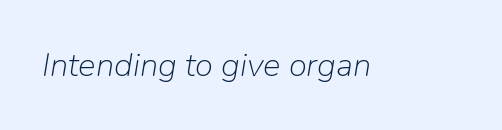
Q: Is the text bold? A: No.
Q: Is the text italic (slanted)? A: Yes, it leans right by about 9 degrees.
Q: Is the text underlined? A: No.
Q: Is the spacing between letters normal or unusually wide? A: Normal.
Q: Width (condensed, normal, or wide)? A: Normal.
Q: Stroke contrast? A: Low.
Q: x-height? A: Medium.
Q: Monospaced? A: No.
